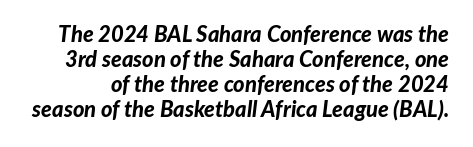
The image shows 22 px bold type, italic (leaning right); set tight line spacing (1.14x), normal letter spacing, not underlined.
